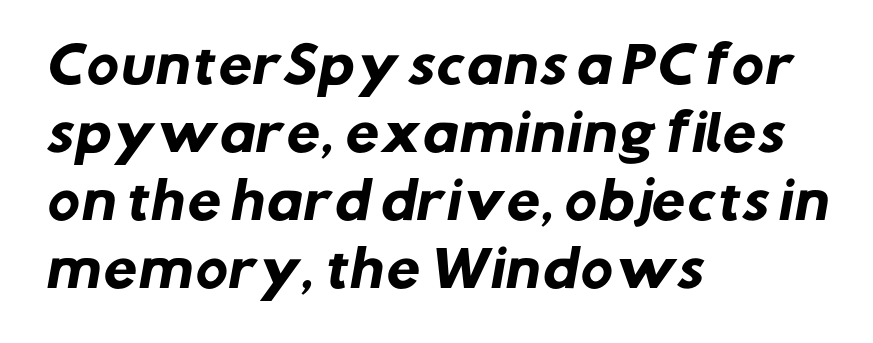
The image shows 49 px heavy sans-serif type; set left-aligned, normal line spacing (1.39x), normal letter spacing, not underlined; low stroke contrast and a medium x-height.
